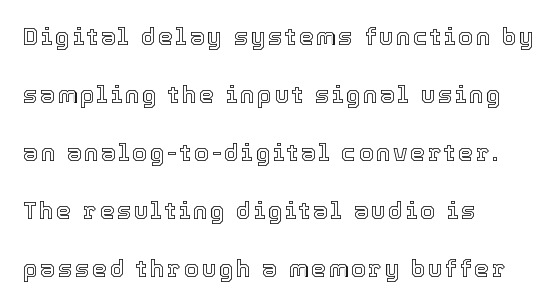
The image shows 24 px text type, upright; set left-aligned, loose line spacing (2.42x), not underlined.
